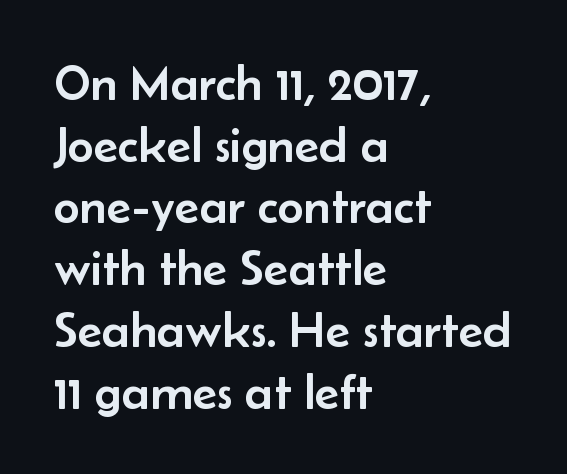
Q: Is the text italic (slanted)? A: No, it is upright.
Q: Is the typeface a serif or a sans-serif typeface? A: Sans-serif.
Q: Is the text underlined? A: No.
Q: How is the paragraph aligned? A: Left-aligned.
Q: Is the spacing between letters normal or unusually wide? A: Normal.
Q: Width (condensed, normal, or wide)? A: Normal.
Q: Stroke contrast? A: Low.
Q: x-height? A: Small.
Q: Monospaced? A: No.
